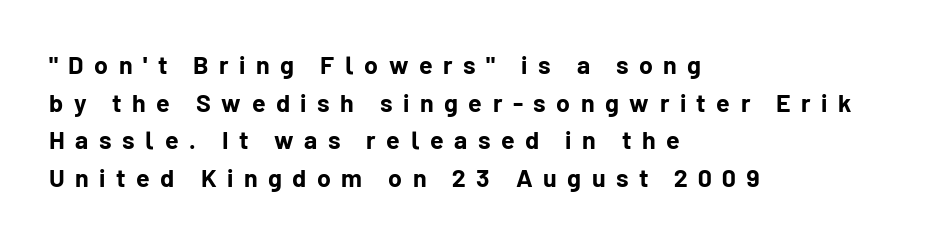
{"italic": "no", "bold": "yes", "underline": "no", "align": "left", "line_spacing": "normal", "line_spacing_ratio": 1.51, "letter_spacing": "wide", "letter_spacing_em": 0.42, "glyph_px": 25}
